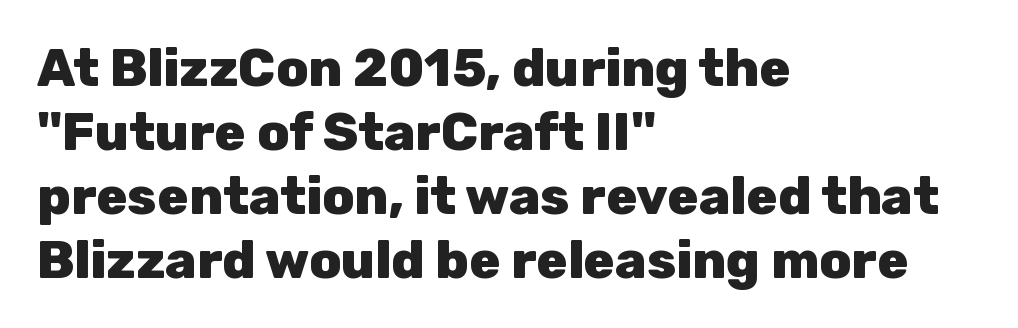
The image shows 52 px heavy sans-serif type, upright; set left-aligned, line spacing 1.23x, normal letter spacing, not underlined; low stroke contrast and a medium x-height.
